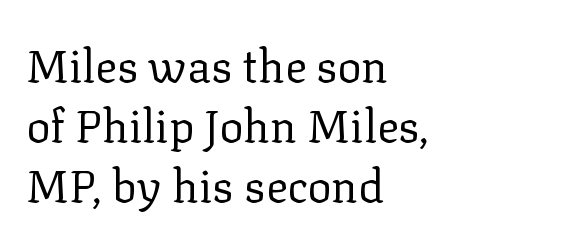
The designer left line spacing at the default. Teacher's note: observe the even left margin — that is flush-left alignment. This sample uses plain, unmodified letter spacing. Spacing verdict: proportional, widths tailored to each character.
